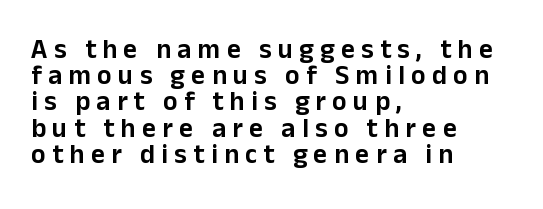
Q: Is the text italic (slanted)? A: No, it is upright.
Q: Is the text underlined? A: No.
Q: How is the paragraph aligned? A: Left-aligned.
Q: Is the spacing between letters normal or unusually wide? A: Unusually wide.
Q: Is the spacing between lines tight, normal or loose? A: Tight.
